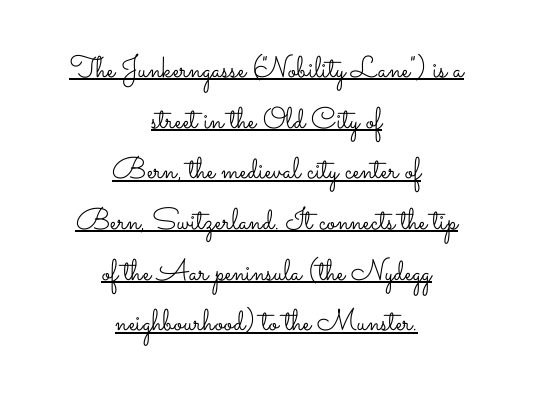
{"bold": "no", "weight": "light", "width": "wide", "stroke_contrast": "low", "x_height": "small", "monospaced": "no", "underline": "yes", "align": "center", "line_spacing": "normal", "line_spacing_ratio": 1.69, "letter_spacing": "normal", "letter_spacing_em": 0.0, "glyph_px": 30}
